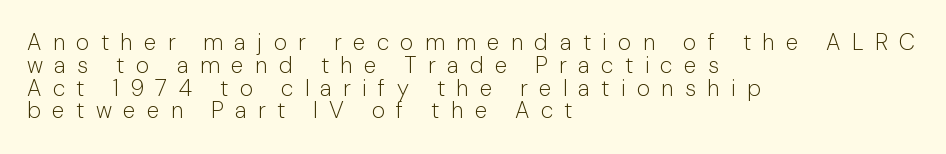
Q: Is the text bold? A: No.
Q: Is the text italic (slanted)? A: No, it is upright.
Q: Is the text underlined? A: No.
Q: How is the paragraph aligned? A: Left-aligned.
Q: Is the spacing between letters normal or unusually wide? A: Unusually wide.
Q: Is the spacing between lines tight, normal or loose? A: Tight.
